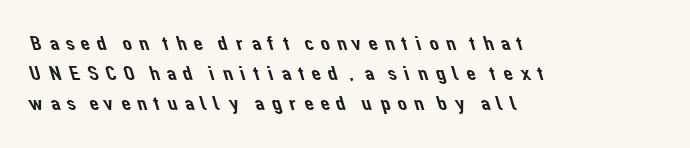
The image shows 21 px text type; set left-aligned, normal line spacing (1.42x), unusually wide letter spacing (+0.21 em), not underlined.
